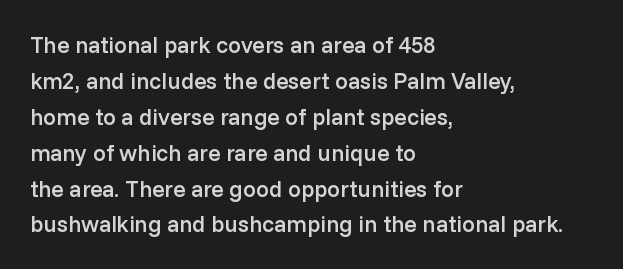
Q: Is the text bold? A: Semi-bold.
Q: Is the text italic (slanted)? A: No, it is upright.
Q: Is the text underlined? A: No.
Q: How is the paragraph aligned? A: Left-aligned.
Q: Is the spacing between letters normal or unusually wide? A: Normal.
Q: Is the spacing between lines tight, normal or loose? A: Normal.
